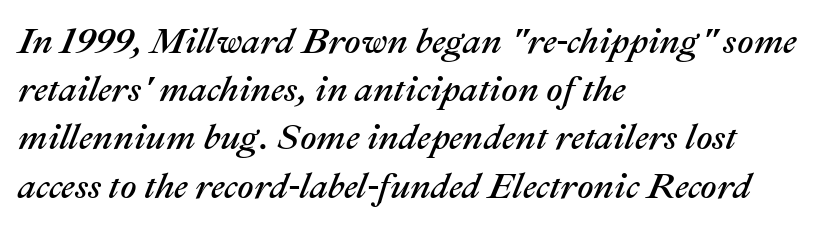
The image shows 36 px text type, italic (leaning right); set left-aligned, normal line spacing (1.34x), normal letter spacing, not underlined; medium stroke contrast and a medium x-height.
